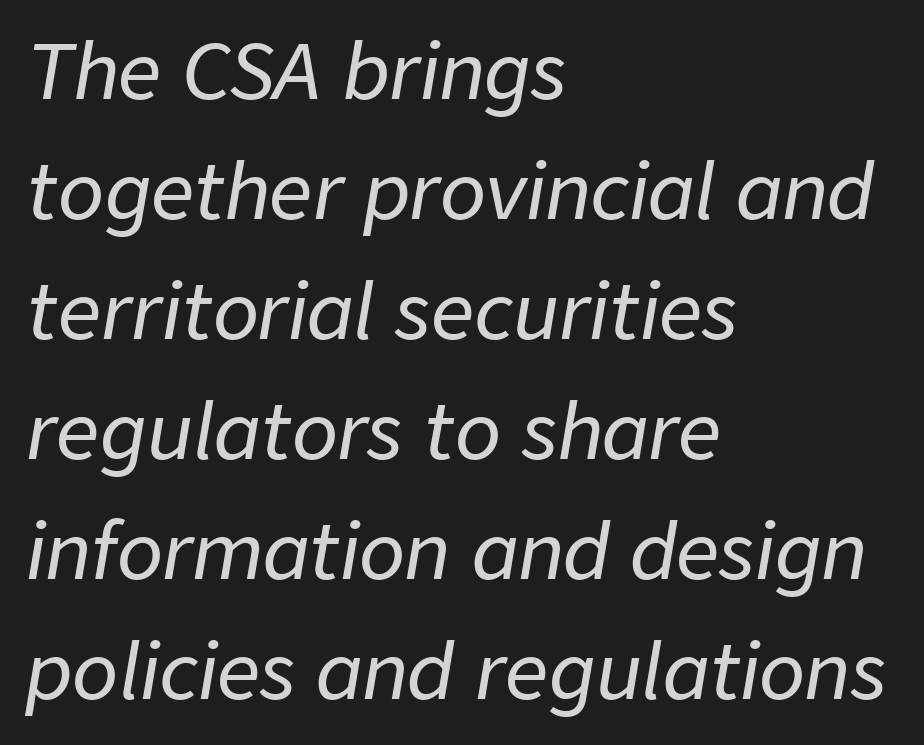
{"italic": "yes", "lean": "right", "slant_degrees": 9, "width": "normal", "stroke_contrast": "low", "x_height": "medium", "monospaced": "no", "underline": "no", "align": "left", "line_spacing": "normal", "line_spacing_ratio": 1.58, "letter_spacing": "normal", "letter_spacing_em": 0.0, "glyph_px": 76}
